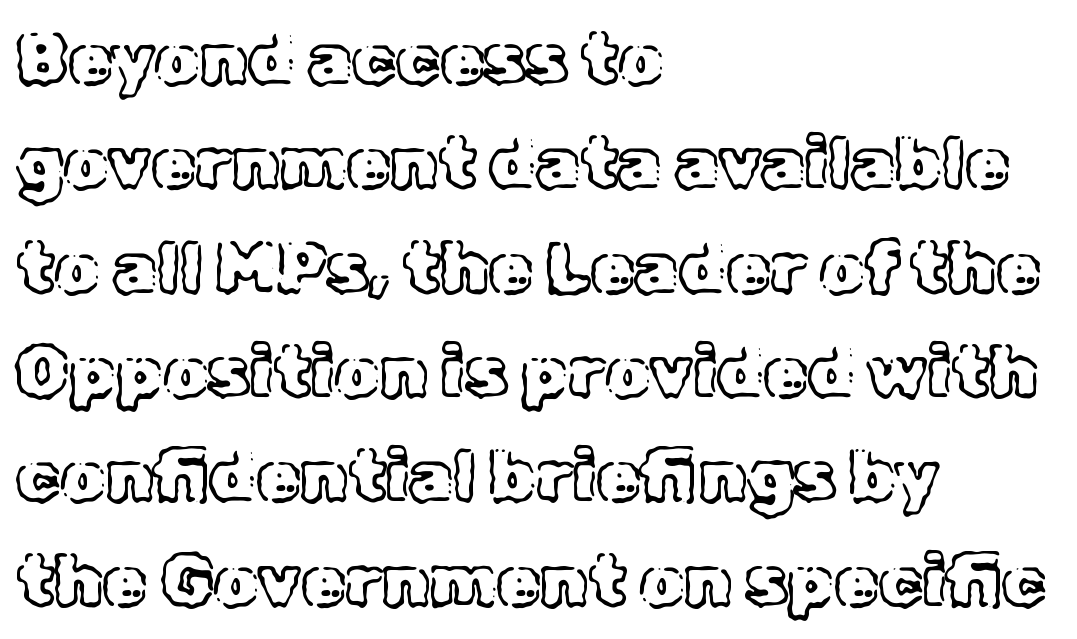
Q: Is the text italic (slanted)? A: No, it is upright.
Q: Is the text underlined? A: No.
Q: How is the paragraph aligned? A: Left-aligned.
Q: Is the spacing between letters normal or unusually wide? A: Normal.
Q: Is the spacing between lines tight, normal or loose? A: Normal.
Q: Width (condensed, normal, or wide)? A: Normal.
Q: x-height? A: Medium.
Q: Monospaced? A: No.
